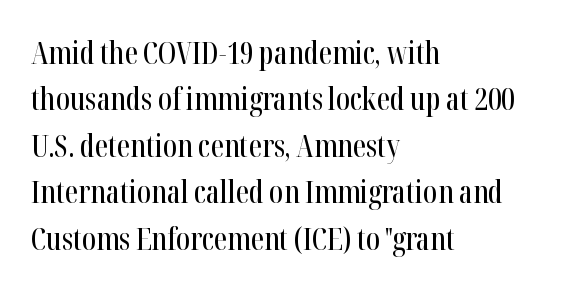
The image shows 30 px condensed serif type, upright; set left-aligned, normal line spacing (1.55x), normal letter spacing, not underlined; high stroke contrast and a medium x-height.
